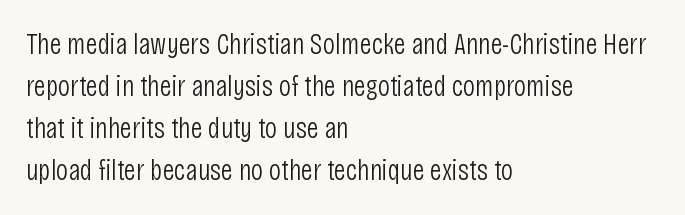
Glance below the letters and you will spot only blank space. Ordinary non-slanted type is in use. The cut favours lightness, reaching ordinary text weight at its darkest. Looks like regular typesetting: each glyph gets only the width it needs. Grotesque or geometric, the face here clearly has no serifs. Spacing between characters is what you'd get straight out of the box.
